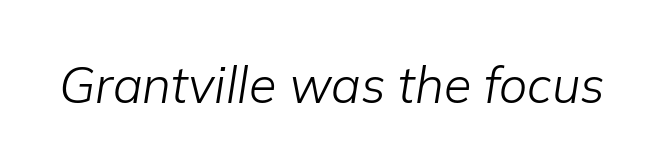
The image shows 50 px light type, italic (leaning right); set normal letter spacing, not underlined; low stroke contrast and a medium x-height.
